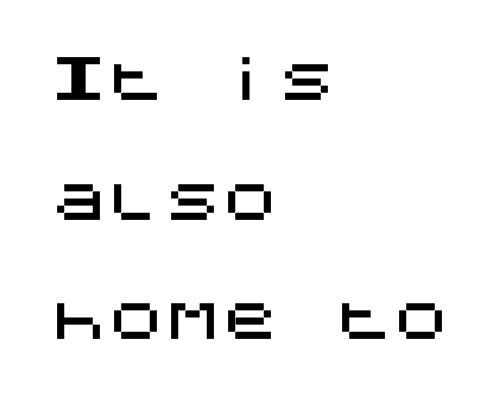
{"serif": "no", "italic": "no", "width": "normal", "stroke_contrast": "medium", "x_height": "large", "underline": "no", "align": "left", "line_spacing": "loose", "line_spacing_ratio": 2.1, "letter_spacing": "normal", "letter_spacing_em": 0.0, "glyph_px": 57}
